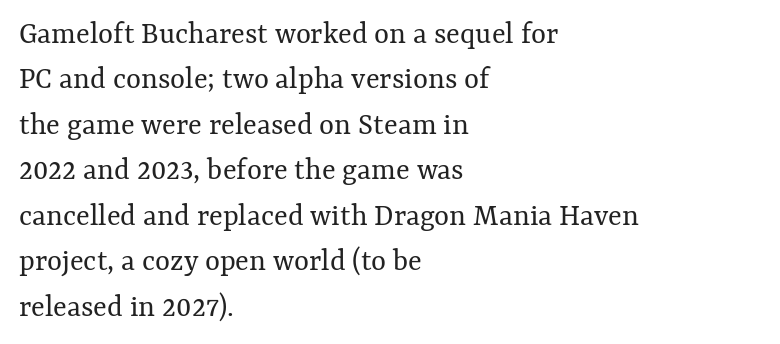
The passage shown stacks its lines at a standard gap. The letters advance in unequal steps, a hallmark of proportional type. The passage is arranged the way most books set body copy — flush left. The passage shown has conventional tracking throughout. It's the straight-up-and-down kind of type.
